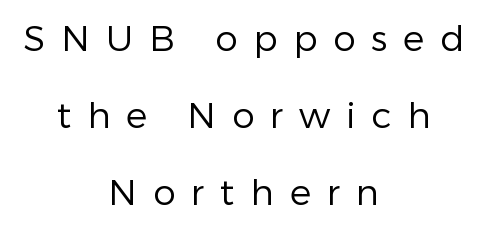
{"serif": "no", "italic": "no", "bold": "no", "weight": "regular", "width": "normal", "stroke_contrast": "low", "x_height": "medium", "monospaced": "no", "underline": "no", "align": "center", "line_spacing": "loose", "line_spacing_ratio": 2.14, "letter_spacing": "wide", "letter_spacing_em": 0.44, "glyph_px": 36}
